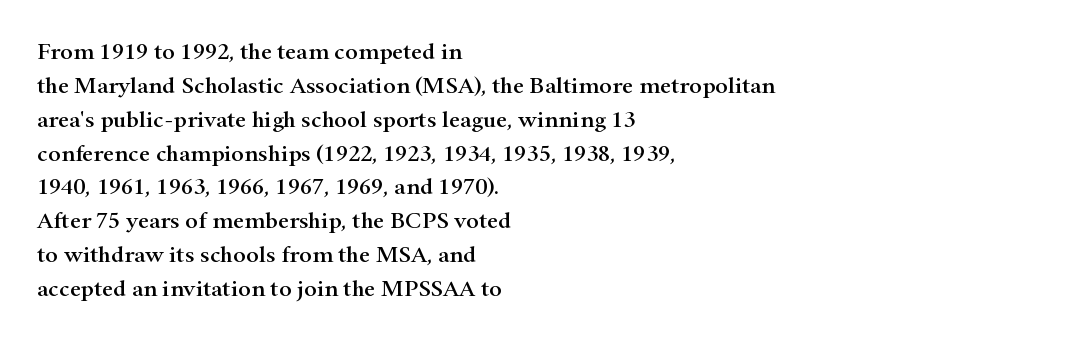
The image shows 24 px text type, upright; set left-aligned, normal line spacing (1.41x), normal letter spacing, not underlined.
